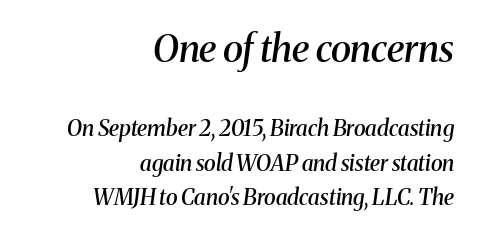
One glance says typical: line gaps are just what's usual. A serif font was chosen for this passage. A student would notice the top passage is typeset larger than what follows. The lettering tilts uniformly, giving the passage an italic look. Horizontally, the lines are justified to the trailing edge only. This sample has the flowing, uneven cadence of proportional lettering.
